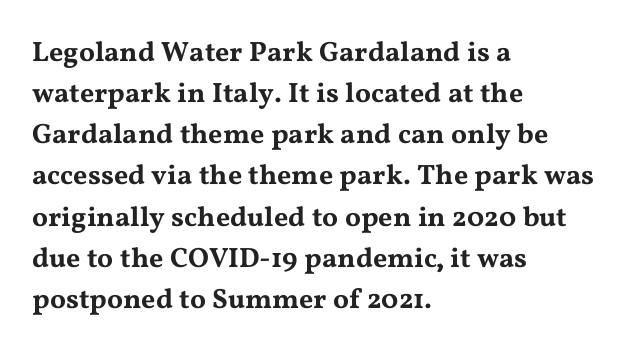
The image shows 28 px wide serif type, upright; set left-aligned, normal line spacing (1.47x), normal letter spacing, not underlined; medium stroke contrast and a medium x-height.
